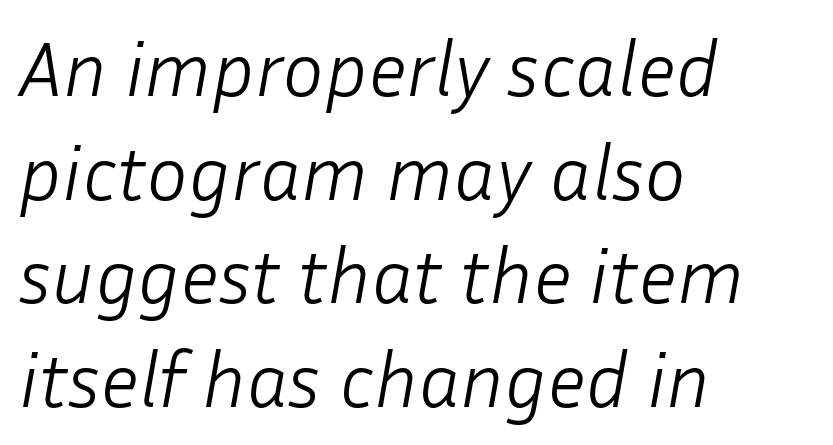
The letterforms sit at book weight or below. Nothing unusual about the tracking: characters are spaced as the font intends. The passage shown stacks its lines at a standard gap. Style check: oblique. All the whitespace from short lines collects on the right. The strip under each line holds only bare page.
